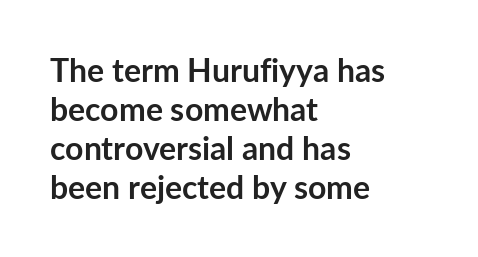
{"serif": "no", "italic": "no", "bold": "yes", "weight": "semibold", "width": "normal", "stroke_contrast": "low", "x_height": "medium", "monospaced": "no", "underline": "no", "align": "left", "line_spacing_ratio": 1.22, "letter_spacing": "normal", "letter_spacing_em": 0.0, "glyph_px": 32}
